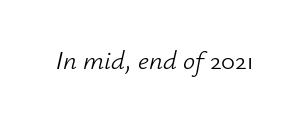
Q: Is the text bold? A: No.
Q: Is the text italic (slanted)? A: Yes, it leans right by about 12 degrees.
Q: Is the text underlined? A: No.
Q: Is the spacing between letters normal or unusually wide? A: Normal.
